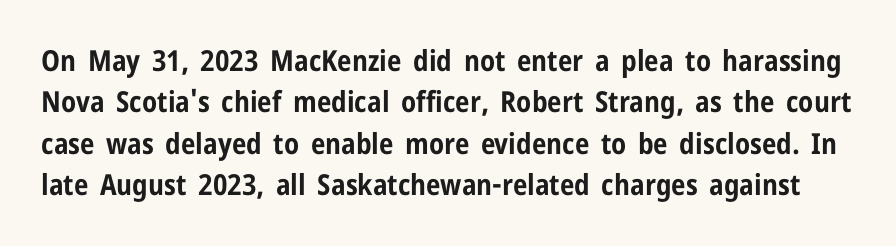
{"serif": "no", "italic": "no", "bold": "yes", "weight": "bold", "width": "condensed", "stroke_contrast": "low", "x_height": "medium", "monospaced": "no", "underline": "no", "line_spacing": "normal", "line_spacing_ratio": 1.43, "letter_spacing": "normal", "letter_spacing_em": 0.0, "glyph_px": 29}
